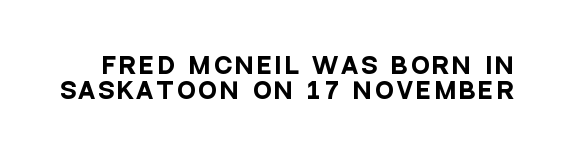
The image shows 22 px bold type, upright; set tight line spacing (1.15x), not underlined.
